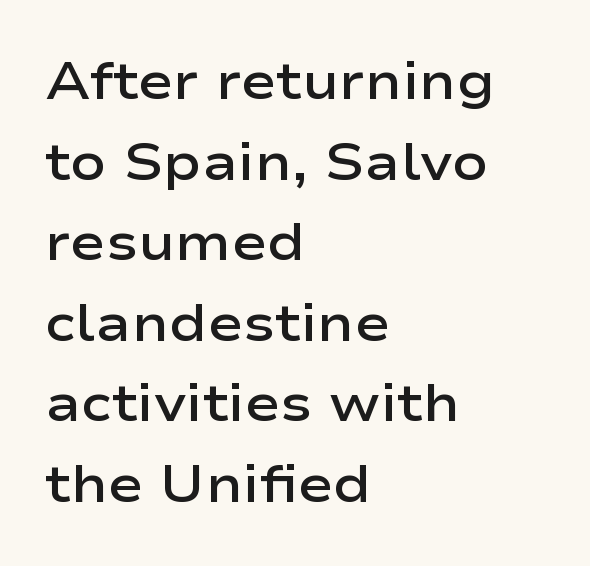
The image shows 53 px semibold, wide sans-serif type, upright; set left-aligned, normal line spacing (1.52x), normal letter spacing, not underlined; low stroke contrast and a medium x-height.
